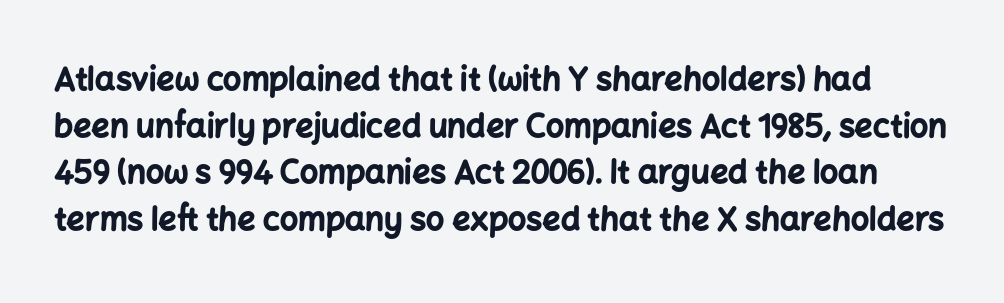
These words are printed bold, with thick strokes throughout. If you drew a line through each stem, it would be perfectly vertical. The rendering shows plain stroke endings on the letterforms — a sans-serif design. This sample has the flowing, uneven cadence of proportional lettering. The strip under each line holds only bare page.
